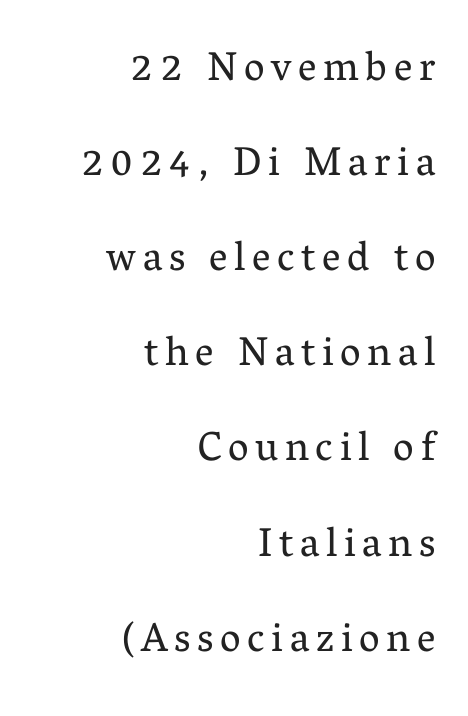
The image shows 41 px regular-weight serif type, upright; set right-aligned, loose line spacing (2.32x), not underlined; medium stroke contrast and a medium x-height.
